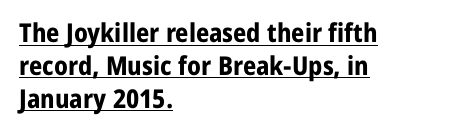
Compared with an ordinary text face, these strokes are far heavier — a full bold. Look at the tracking — it's just the regular setting, nothing added. A typesetter would mark this as roman, not italic. Compared with undecorated copy, this sample adds a rule below the words. Evenly set lines give the paragraph a standard silhouette.
